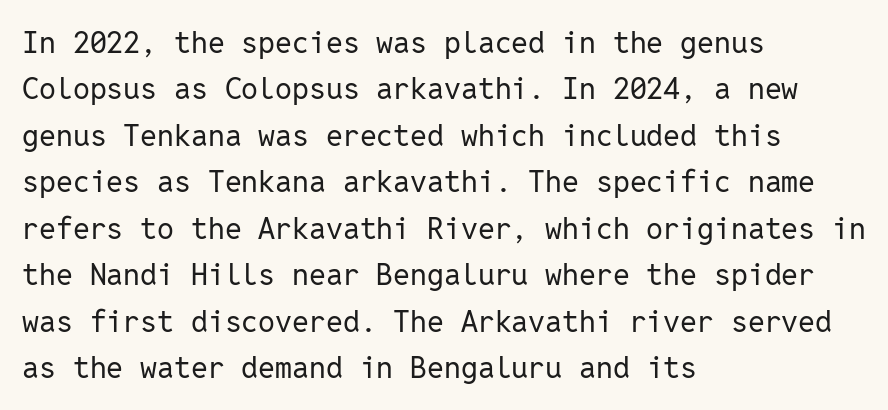
Q: Is the text bold? A: No.
Q: Is the text italic (slanted)? A: No, it is upright.
Q: Is the typeface a serif or a sans-serif typeface? A: Sans-serif.
Q: Is the text underlined? A: No.
Q: How is the paragraph aligned? A: Left-aligned.
Q: Is the spacing between letters normal or unusually wide? A: Normal.
Q: Is the spacing between lines tight, normal or loose? A: Normal.
Q: Width (condensed, normal, or wide)? A: Normal.
Q: Stroke contrast? A: Low.
Q: x-height? A: Medium.
Q: Monospaced? A: Yes.
